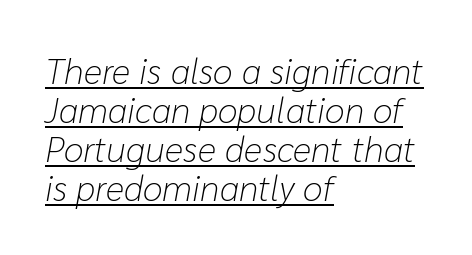
The image shows 36 px light type, italic (leaning right); set left-aligned, tight line spacing (1.08x), normal letter spacing, underlined; low stroke contrast and a medium x-height.
